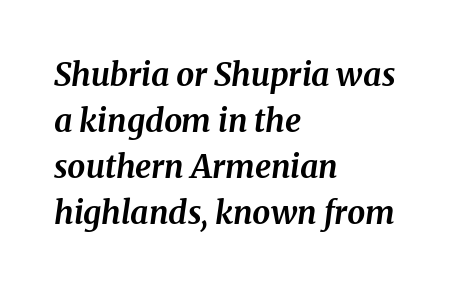
Q: Is the text bold? A: Yes.
Q: Is the text italic (slanted)? A: Yes, it leans right by about 8 degrees.
Q: Is the typeface a serif or a sans-serif typeface? A: Serif.
Q: Is the text underlined? A: No.
Q: How is the paragraph aligned? A: Left-aligned.
Q: Is the spacing between letters normal or unusually wide? A: Normal.
Q: Is the spacing between lines tight, normal or loose? A: Normal.
Q: Width (condensed, normal, or wide)? A: Normal.
Q: Stroke contrast? A: Medium.
Q: x-height? A: Medium.
Q: Monospaced? A: No.
